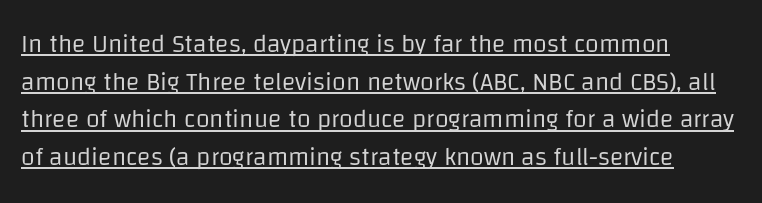
Q: Is the text bold? A: No.
Q: Is the text italic (slanted)? A: No, it is upright.
Q: Is the text underlined? A: Yes.
Q: Is the spacing between letters normal or unusually wide? A: Normal.
Q: Is the spacing between lines tight, normal or loose? A: Normal.
